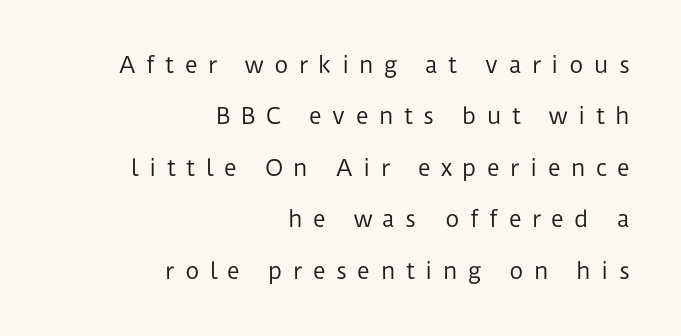
Q: Is the text bold? A: No.
Q: Is the text italic (slanted)? A: No, it is upright.
Q: Is the text underlined? A: No.
Q: How is the paragraph aligned? A: Right-aligned.
Q: Is the spacing between letters normal or unusually wide? A: Unusually wide.
Q: Is the spacing between lines tight, normal or loose? A: Loose.
